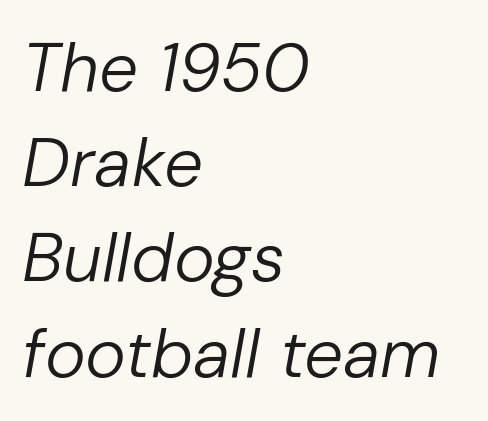
The image shows 69 px regular-weight type, italic (leaning right); set left-aligned, normal line spacing (1.38x), normal letter spacing, not underlined; low stroke contrast and a medium x-height.
